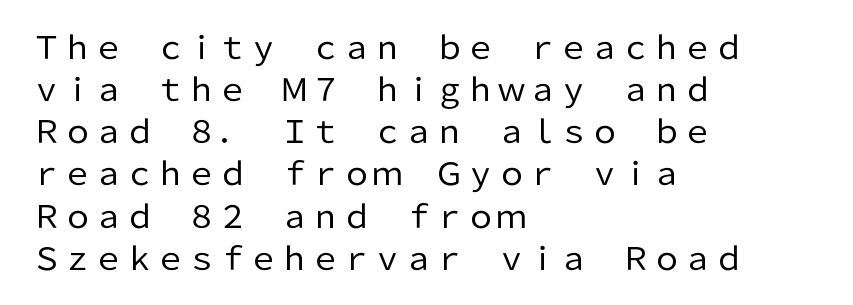
The image shows 31 px regular-weight sans-serif type, upright; set left-aligned, normal line spacing (1.36x), normal letter spacing, not underlined; low stroke contrast and a medium x-height.
